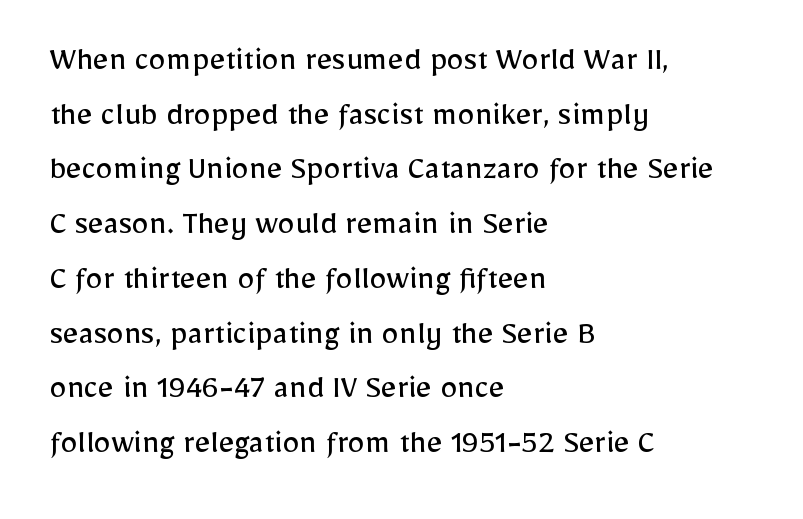
The rendering anchors every line to the left-hand side. The rendering uses natural spacing where letterforms have individual widths. Letterform terminals end flat and unadorned throughout the passage. Glance below the letters and you will spot only blank space. Glyph-to-glyph distance matches everyday printed text.
